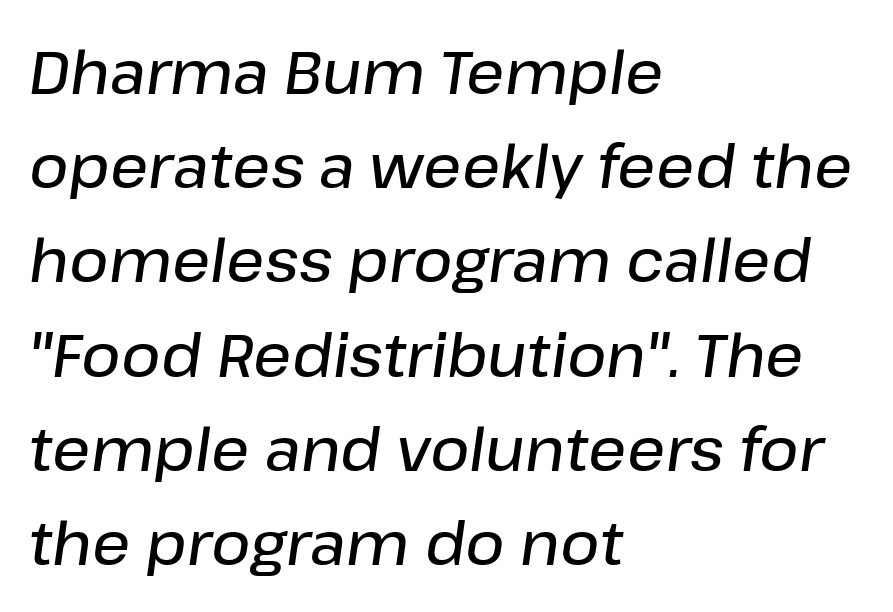
Q: Is the text bold? A: Semi-bold.
Q: Is the text italic (slanted)? A: Yes, it leans right by about 8 degrees.
Q: Is the text underlined? A: No.
Q: How is the paragraph aligned? A: Left-aligned.
Q: Is the spacing between letters normal or unusually wide? A: Normal.
Q: Is the spacing between lines tight, normal or loose? A: Normal.
Q: Width (condensed, normal, or wide)? A: Normal.
Q: Stroke contrast? A: Low.
Q: x-height? A: Medium.
Q: Monospaced? A: No.
